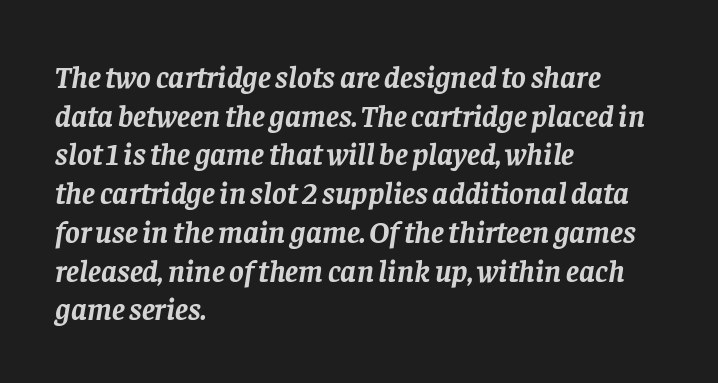
{"serif": "yes", "italic": "yes", "lean": "right", "slant_degrees": 8, "bold": "yes", "weight": "semibold", "width": "normal", "stroke_contrast": "low", "x_height": "large", "monospaced": "no", "underline": "no", "align": "left", "line_spacing": "normal", "line_spacing_ratio": 1.25, "letter_spacing": "normal", "letter_spacing_em": 0.0, "glyph_px": 31}
